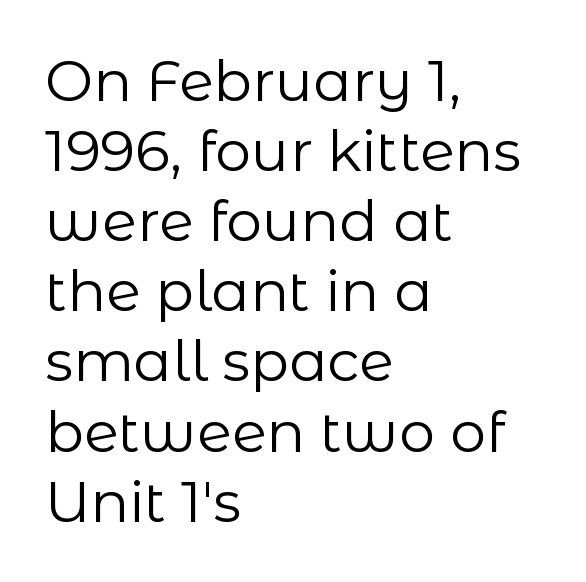
{"serif": "no", "italic": "no", "bold": "no", "weight": "regular", "width": "normal", "stroke_contrast": "low", "x_height": "medium", "monospaced": "no", "underline": "no", "align": "left", "line_spacing_ratio": 1.23, "letter_spacing": "normal", "letter_spacing_em": 0.0, "glyph_px": 57}
